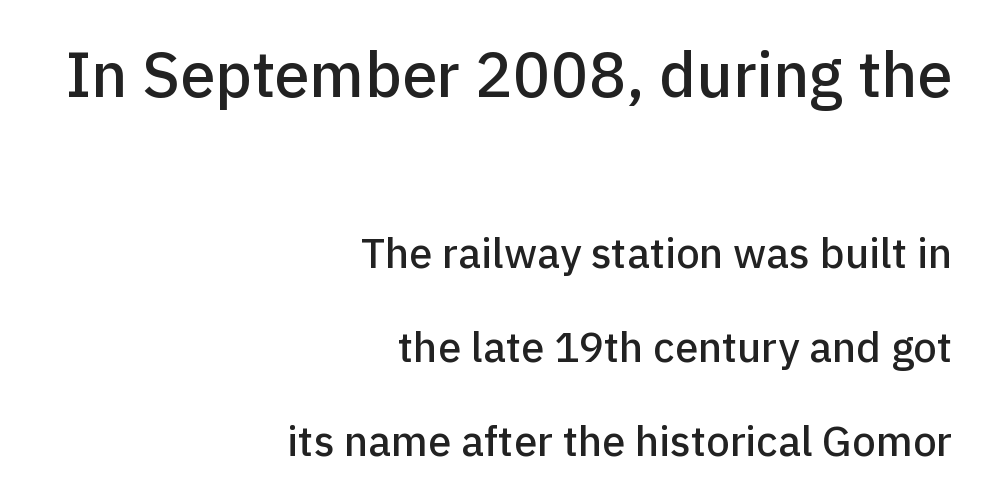
{"serif": "no", "italic": "no", "width": "normal", "stroke_contrast": "low", "x_height": "medium", "monospaced": "no", "underline": "no", "align": "right", "line_spacing": "loose", "line_spacing_ratio": 2.24, "letter_spacing": "normal", "letter_spacing_em": 0.0, "larger_block": "first", "size_ratio": 1.5, "glyph_px": 63}
